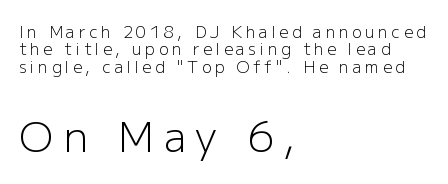
Q: Is the text bold? A: No.
Q: Is the text italic (slanted)? A: No, it is upright.
Q: Is the typeface a serif or a sans-serif typeface? A: Sans-serif.
Q: Is the text underlined? A: No.
Q: How is the paragraph aligned? A: Left-aligned.
Q: Is the spacing between letters normal or unusually wide? A: Unusually wide.
Q: Is the spacing between lines tight, normal or loose? A: Tight.
Q: Which block of text is set in a larger size, the first (top) or the second (bottom)? A: The second (bottom) one.
Q: Width (condensed, normal, or wide)? A: Normal.
Q: Stroke contrast? A: Low.
Q: x-height? A: Medium.
Q: Monospaced? A: No.
